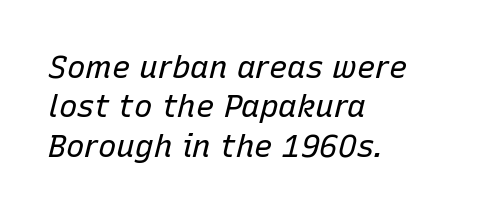
{"italic": "yes", "lean": "right", "slant_degrees": 15, "bold": "no", "weight": "regular", "width": "normal", "stroke_contrast": "low", "x_height": "medium", "monospaced": "no", "underline": "no", "align": "left", "line_spacing": "normal", "line_spacing_ratio": 1.27, "letter_spacing": "normal", "letter_spacing_em": 0.0, "glyph_px": 31}
